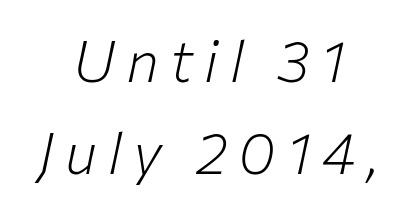
The typesetting does not lean heavy: it is not bold. Visually the block forms a symmetrical silhouette, jagged on both flanks. Yep, that's italic — everything's leaning. Normally led — the rows are evenly, conventionally spaced. Descenders are the only things crossing below the line. Spacing verdict: proportional, widths tailored to each character.
